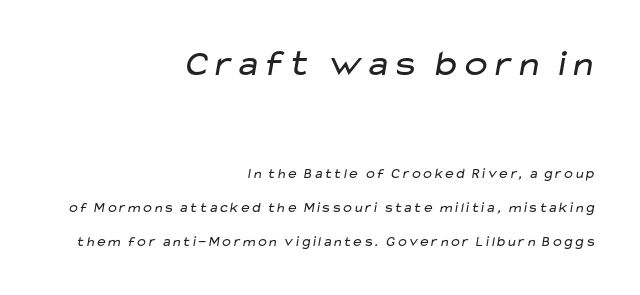
Q: Is the text bold? A: No.
Q: Is the typeface a serif or a sans-serif typeface? A: Sans-serif.
Q: Is the text underlined? A: No.
Q: How is the paragraph aligned? A: Right-aligned.
Q: Is the spacing between letters normal or unusually wide? A: Normal.
Q: Is the spacing between lines tight, normal or loose? A: Loose.
Q: Which block of text is set in a larger size, the first (top) or the second (bottom)? A: The first (top) one.
Q: Width (condensed, normal, or wide)? A: Wide.
Q: Stroke contrast? A: Low.
Q: x-height? A: Medium.
Q: Monospaced? A: No.
